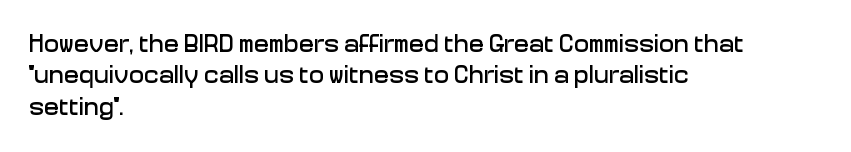
The image shows 25 px text type, upright; set left-aligned, normal line spacing (1.26x), normal letter spacing, not underlined.
